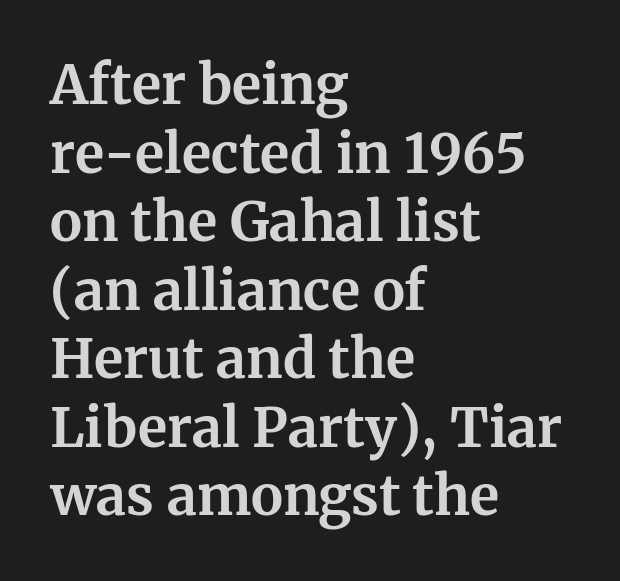
Q: Is the text bold? A: Yes.
Q: Is the text italic (slanted)? A: No, it is upright.
Q: Is the typeface a serif or a sans-serif typeface? A: Serif.
Q: Is the text underlined? A: No.
Q: How is the paragraph aligned? A: Left-aligned.
Q: Is the spacing between letters normal or unusually wide? A: Normal.
Q: Is the spacing between lines tight, normal or loose? A: Normal.
Q: Width (condensed, normal, or wide)? A: Normal.
Q: Stroke contrast? A: Medium.
Q: x-height? A: Medium.
Q: Monospaced? A: No.
